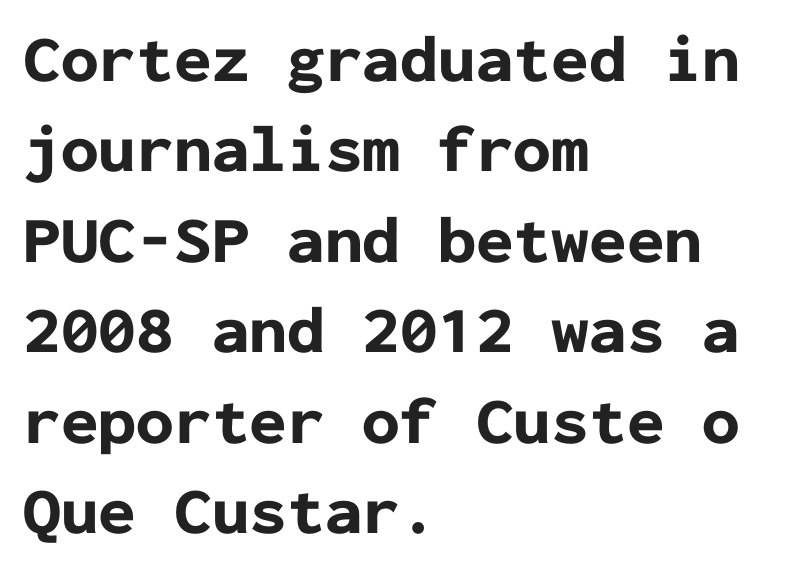
The image shows 67 px bold sans-serif type, upright, monospaced; set left-aligned, normal line spacing (1.35x), normal letter spacing, not underlined; low stroke contrast and a medium x-height.
